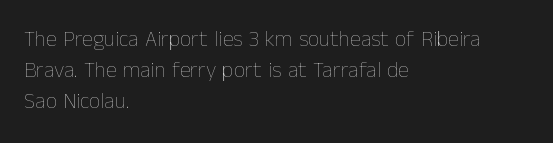
Every row of glyphs begins at an identical x-position on the left. The typesetting does not lean heavy: it is not bold. One glance says typical: line gaps are just what's usual. Underlining? Definitely not there.
